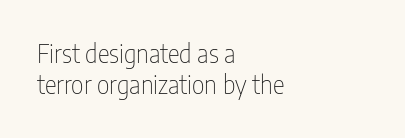
Q: Is the text bold? A: No.
Q: Is the text italic (slanted)? A: No, it is upright.
Q: Is the text underlined? A: No.
Q: How is the paragraph aligned? A: Left-aligned.
Q: Is the spacing between letters normal or unusually wide? A: Normal.
Q: Is the spacing between lines tight, normal or loose? A: Normal.
